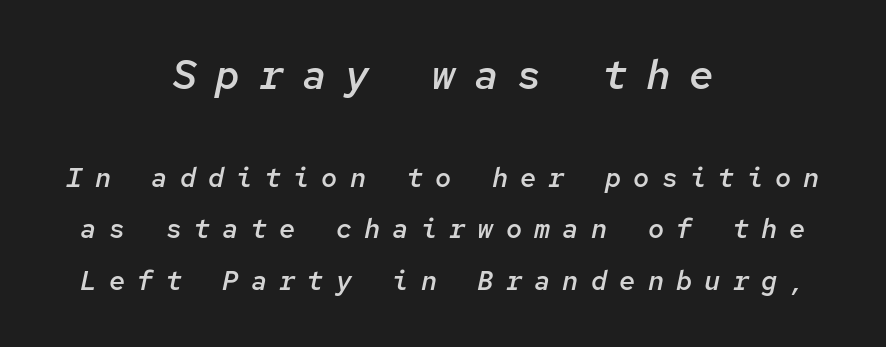
Q: Is the text bold? A: Semi-bold.
Q: Is the text italic (slanted)? A: Yes, it leans right by about 12 degrees.
Q: Is the text underlined? A: No.
Q: How is the paragraph aligned? A: Centered.
Q: Is the spacing between letters normal or unusually wide? A: Unusually wide.
Q: Is the spacing between lines tight, normal or loose? A: Loose.
Q: Which block of text is set in a larger size, the first (top) or the second (bottom)? A: The first (top) one.
Q: Width (condensed, normal, or wide)? A: Normal.
Q: Stroke contrast? A: Low.
Q: x-height? A: Medium.
Q: Monospaced? A: Yes.
